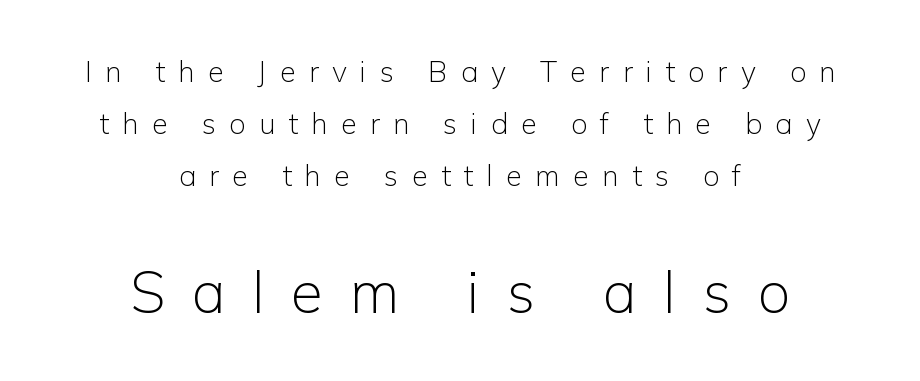
A quiet, ordinary-to-light weight characterises the typeface. Every stem runs plumb, perpendicular to the baseline. Whoever set this made the second block the dominant, larger element. There is plenty of visible air inserted between adjacent glyphs. The baseline area is clear.
